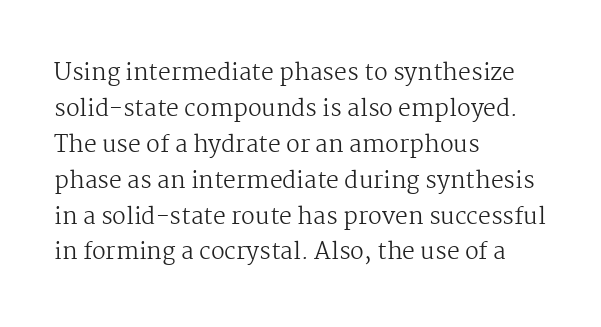
Q: Is the text bold? A: No.
Q: Is the text italic (slanted)? A: No, it is upright.
Q: Is the text underlined? A: No.
Q: How is the paragraph aligned? A: Left-aligned.
Q: Is the spacing between letters normal or unusually wide? A: Normal.
Q: Is the spacing between lines tight, normal or loose? A: Normal.
